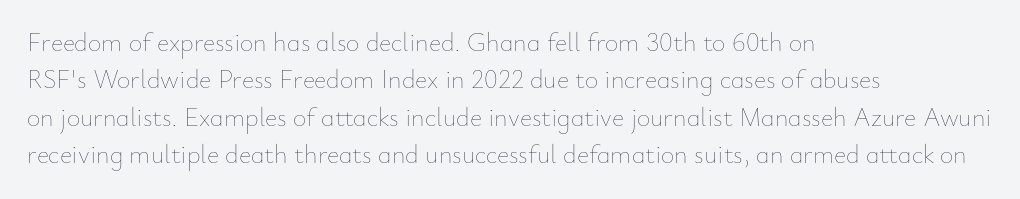
Q: Is the text bold? A: No.
Q: Is the text italic (slanted)? A: No, it is upright.
Q: Is the text underlined? A: No.
Q: How is the paragraph aligned? A: Left-aligned.
Q: Is the spacing between letters normal or unusually wide? A: Normal.
Q: Is the spacing between lines tight, normal or loose? A: Normal.
